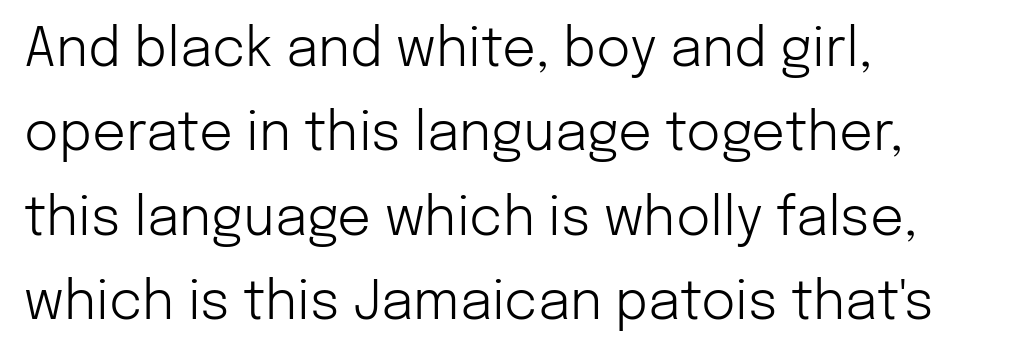
The image shows 53 px light sans-serif type, upright; set left-aligned, normal line spacing (1.59x), normal letter spacing, not underlined; low stroke contrast and a medium x-height.
